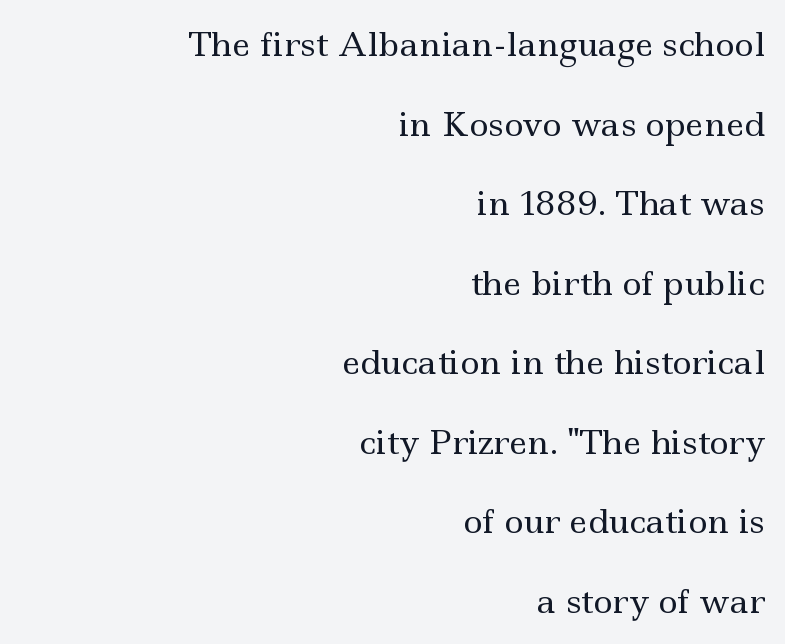
Does the lettering tilt? It doesn't — this is upright. In CSS terms this would be text-align: right. Any mark beneath the type? The region is blank. This sample has the flowing, uneven cadence of proportional lettering.
